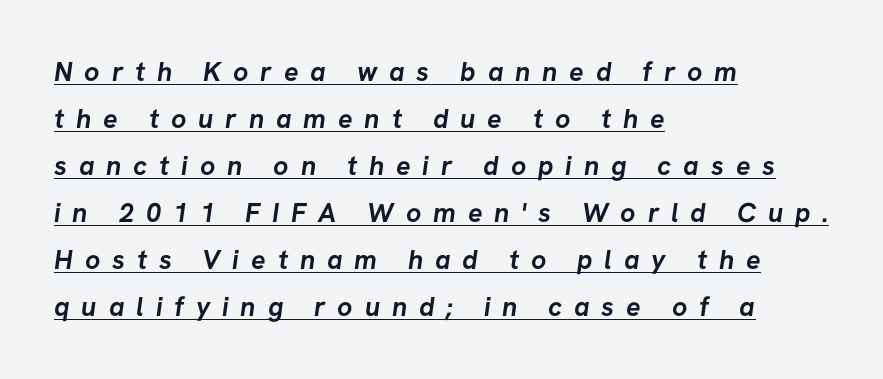
{"bold": "yes", "underline": "yes", "align": "left", "line_spacing_ratio": 1.74, "letter_spacing": "wide", "letter_spacing_em": 0.44, "glyph_px": 27}
